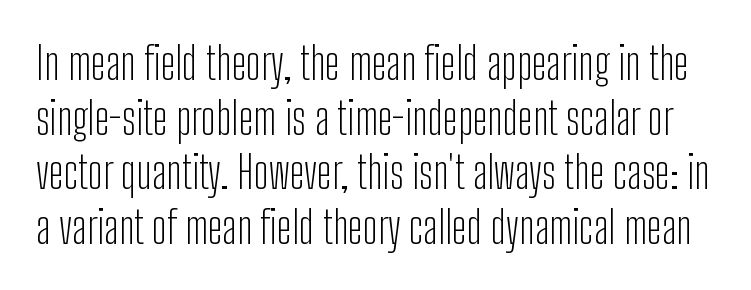
Look at the tracking — it's just the regular setting, nothing added. Letters have the restrained weight of plain body copy at most. Designer's note — italics off, roman on. The passage shown is typed in a proportional face where columns would drift. Nothing sits at the stroke ends, so this counts as sans-serif. Beneath every word, the page is bare.
